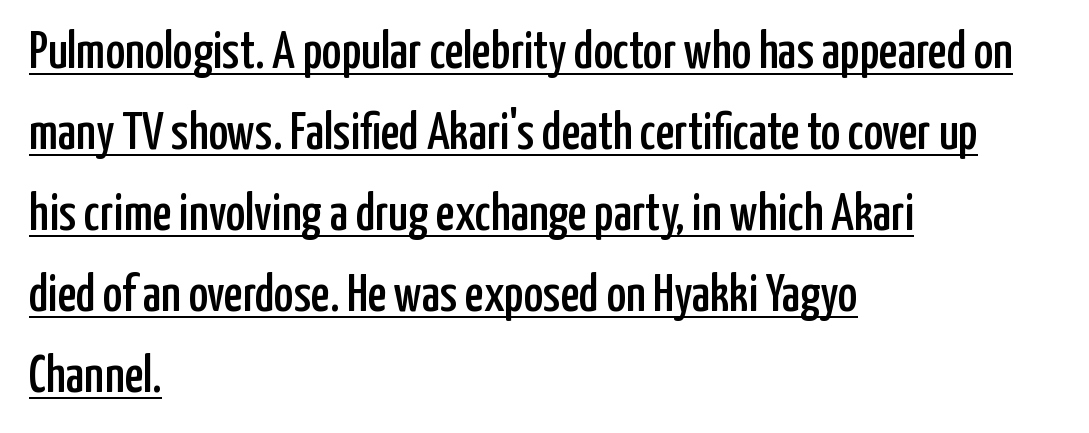
{"serif": "no", "italic": "no", "width": "condensed", "stroke_contrast": "low", "x_height": "medium", "monospaced": "no", "underline": "yes", "align": "left", "line_spacing": "normal", "line_spacing_ratio": 1.56, "letter_spacing": "normal", "letter_spacing_em": 0.0, "glyph_px": 52}
